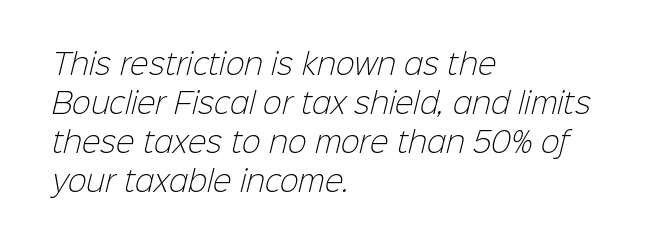
The line texture is even and compact thanks to regular tracking. These lines stack with their left ends in a neat column. Unmarked baselines from the first word to the last. This is not heavy type; no bold has been used. Is this a fixed-width face? No — the glyphs have proportional, varying widths.
